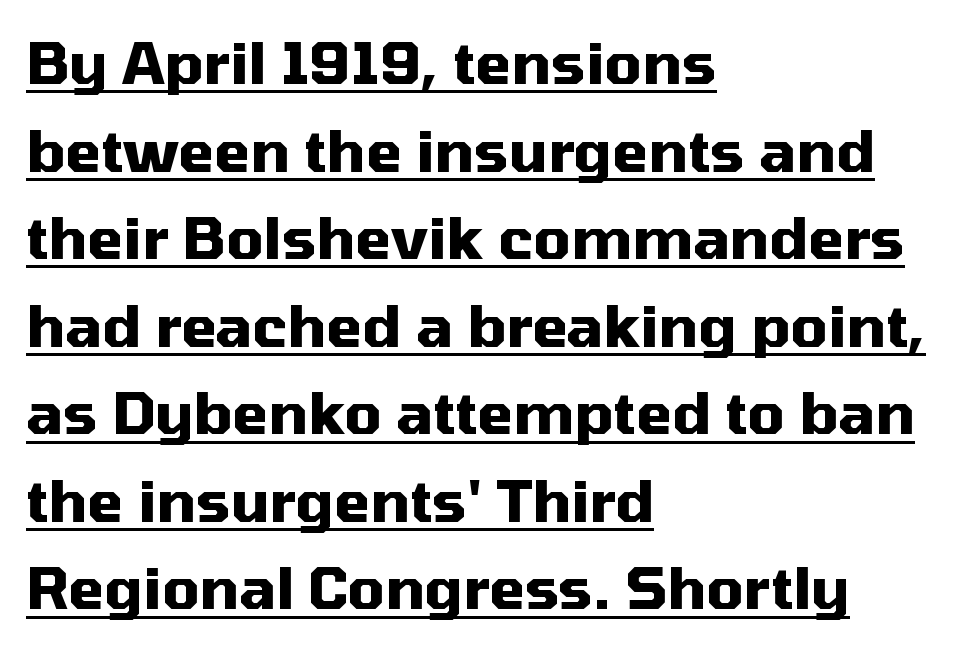
Q: Is the text bold? A: Yes.
Q: Is the text italic (slanted)? A: No, it is upright.
Q: Is the typeface a serif or a sans-serif typeface? A: Sans-serif.
Q: Is the text underlined? A: Yes.
Q: How is the paragraph aligned? A: Left-aligned.
Q: Is the spacing between letters normal or unusually wide? A: Normal.
Q: Is the spacing between lines tight, normal or loose? A: Normal.
Q: Width (condensed, normal, or wide)? A: Normal.
Q: Stroke contrast? A: Medium.
Q: x-height? A: Medium.
Q: Monospaced? A: No.
